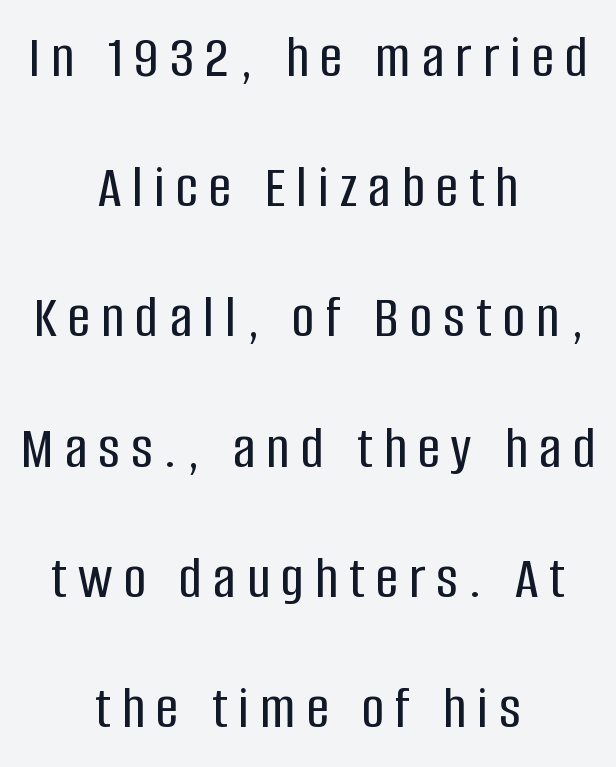
{"serif": "no", "italic": "no", "width": "condensed", "stroke_contrast": "low", "x_height": "large", "monospaced": "no", "underline": "no", "align": "center", "line_spacing": "loose", "line_spacing_ratio": 2.1, "glyph_px": 62}
